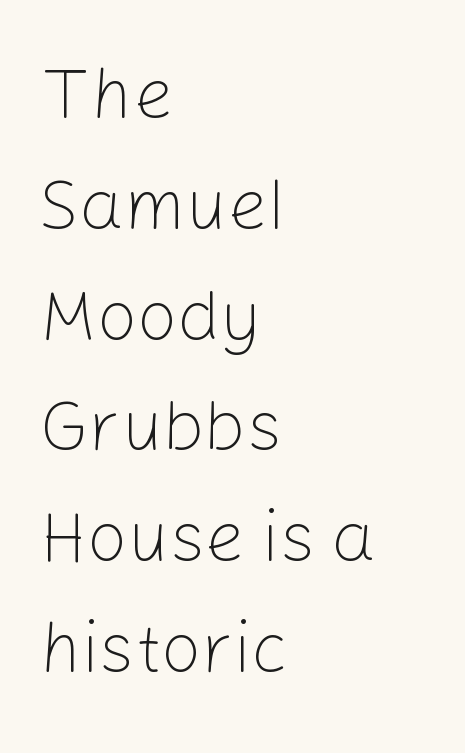
The image shows 71 px light sans-serif type, upright; set left-aligned, normal line spacing (1.56x), normal letter spacing, not underlined; low stroke contrast and a medium x-height.
